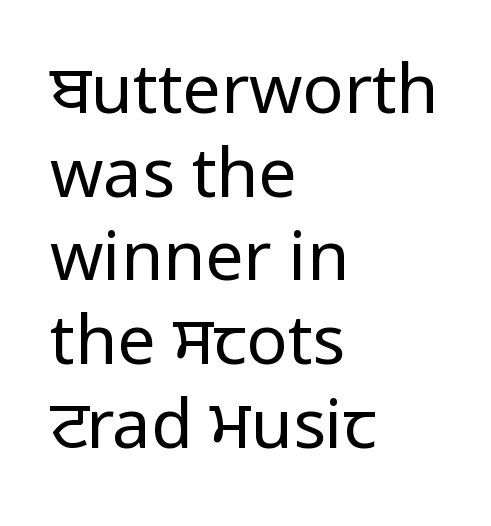
{"serif": "no", "italic": "no", "bold": "no", "weight": "regular", "width": "condensed", "stroke_contrast": "low", "underline": "no", "align": "left", "line_spacing_ratio": 1.23, "letter_spacing": "normal", "letter_spacing_em": 0.0, "glyph_px": 68}
